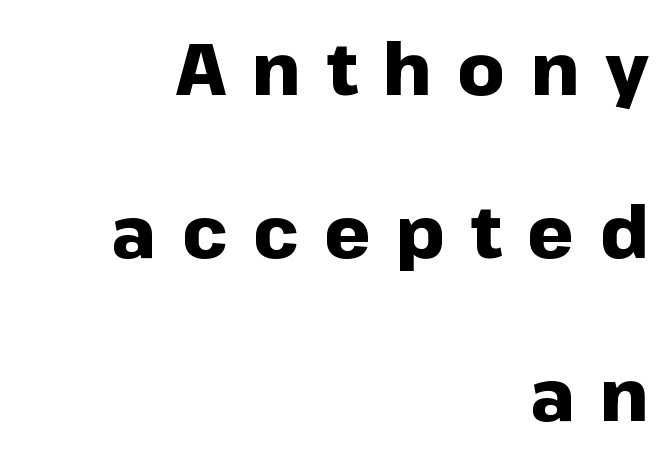
{"serif": "no", "italic": "no", "bold": "yes", "weight": "heavy", "width": "normal", "stroke_contrast": "low", "x_height": "medium", "monospaced": "no", "underline": "no", "align": "right", "line_spacing": "loose", "line_spacing_ratio": 2.23, "letter_spacing": "wide", "letter_spacing_em": 0.35, "glyph_px": 73}
